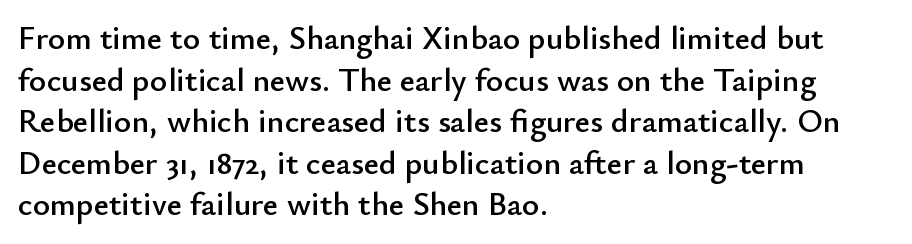
The image shows 33 px sans-serif type, upright; set left-aligned, normal line spacing (1.26x), normal letter spacing, not underlined; low stroke contrast and a small x-height.
